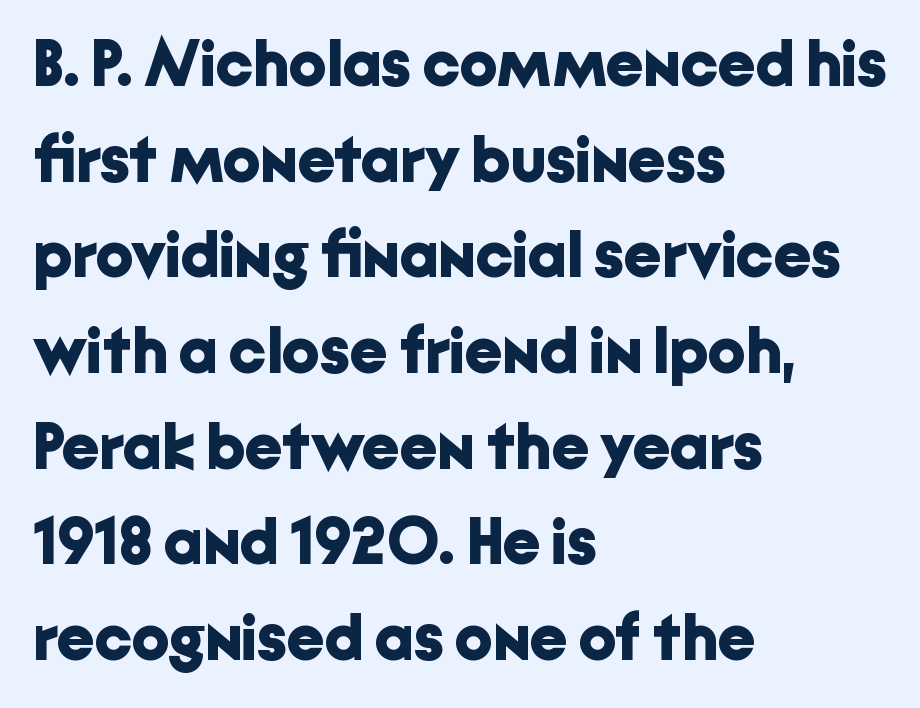
Q: Is the text bold? A: Yes.
Q: Is the text italic (slanted)? A: No, it is upright.
Q: Is the typeface a serif or a sans-serif typeface? A: Sans-serif.
Q: Is the text underlined? A: No.
Q: How is the paragraph aligned? A: Left-aligned.
Q: Is the spacing between letters normal or unusually wide? A: Normal.
Q: Is the spacing between lines tight, normal or loose? A: Normal.
Q: Width (condensed, normal, or wide)? A: Normal.
Q: Stroke contrast? A: Low.
Q: x-height? A: Medium.
Q: Monospaced? A: No.
